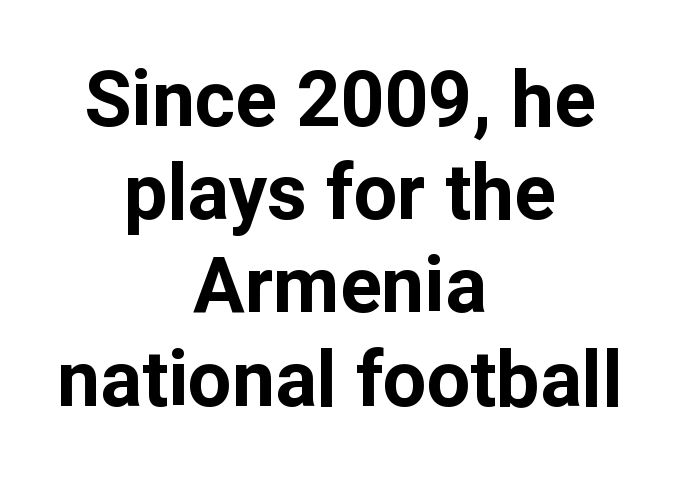
{"serif": "no", "italic": "no", "bold": "yes", "weight": "bold", "width": "normal", "stroke_contrast": "low", "x_height": "medium", "monospaced": "no", "underline": "no", "align": "center", "line_spacing_ratio": 1.21, "letter_spacing": "normal", "letter_spacing_em": 0.0, "glyph_px": 77}
